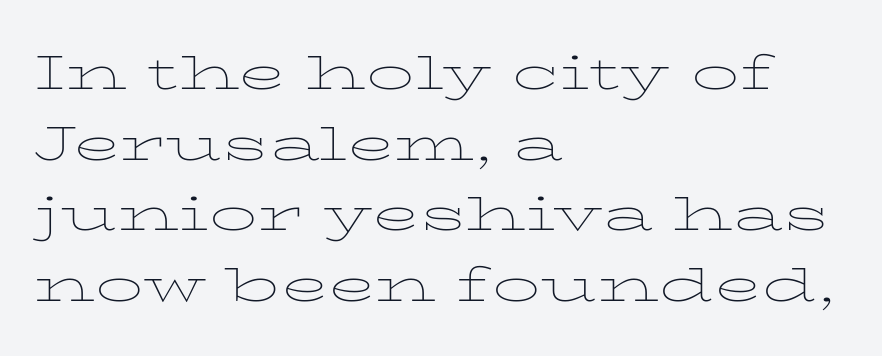
The image shows 48 px thin, wide serif type, upright; set left-aligned, normal line spacing (1.47x), normal letter spacing, not underlined; low stroke contrast and a medium x-height.
